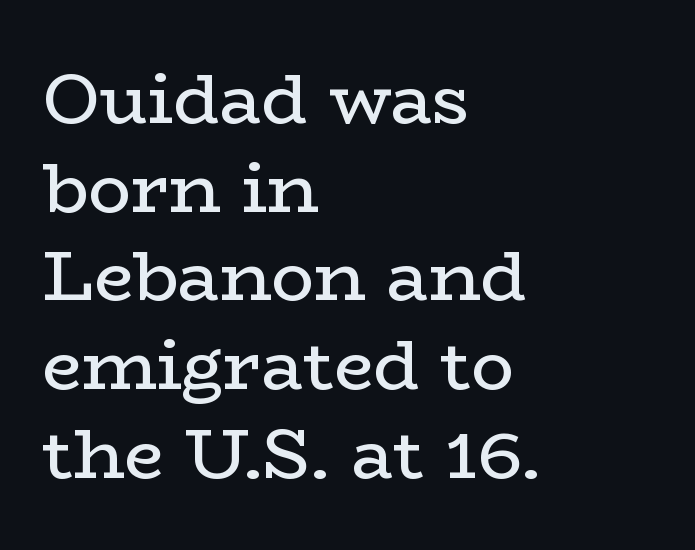
The type family on display is of the serif kind. Is there much room between lines? A standard amount, neither cramped nor airy. On a weight scale, this lands at 450 or below. A clean baseline with only descenders dipping below it. This rendering leaves character spacing at its baseline value. Which margin do the lines hug? The left one — the right edge is uneven.
